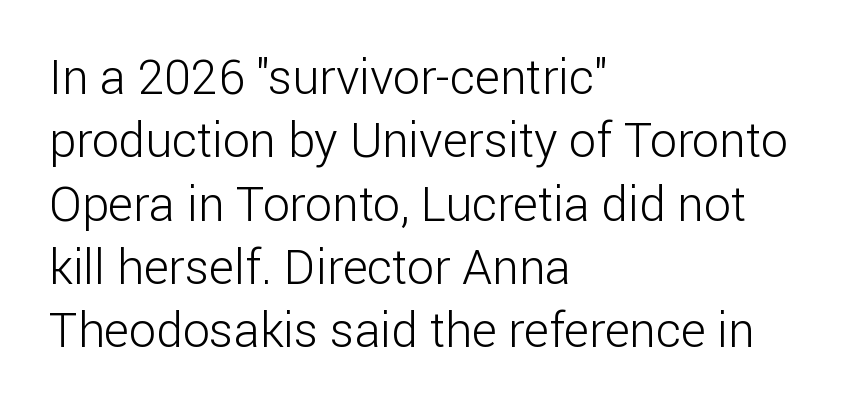
Q: Is the text bold? A: No.
Q: Is the text italic (slanted)? A: No, it is upright.
Q: Is the typeface a serif or a sans-serif typeface? A: Sans-serif.
Q: Is the text underlined? A: No.
Q: How is the paragraph aligned? A: Left-aligned.
Q: Is the spacing between letters normal or unusually wide? A: Normal.
Q: Is the spacing between lines tight, normal or loose? A: Normal.
Q: Width (condensed, normal, or wide)? A: Normal.
Q: Stroke contrast? A: Low.
Q: x-height? A: Medium.
Q: Monospaced? A: No.
